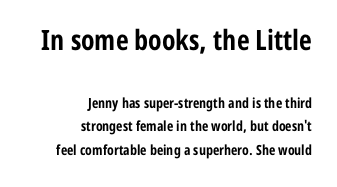
Characters follow at the spacing the type designer built in. The face used here has the dense, thick strokes of a bold. Layout note: lines flush right. The rendering shrinks the type as you move from the upper chunk to the lower.
